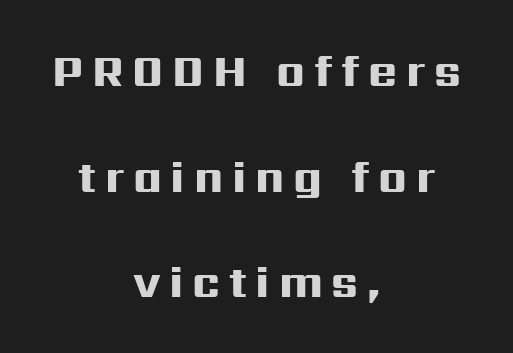
The image shows 44 px heavy, wide sans-serif type, upright; set centered, loose line spacing (2.4x), unusually wide letter spacing (+0.2 em), not underlined; high stroke contrast and a medium x-height.
